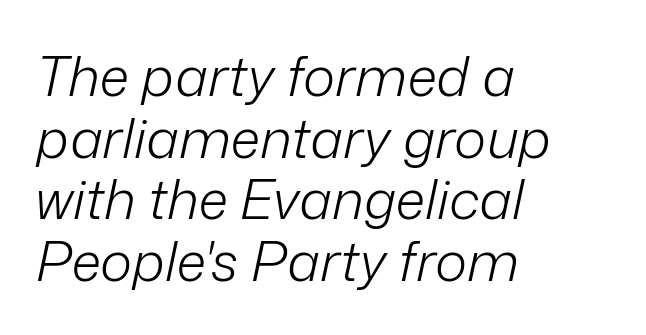
Q: Is the text bold? A: No.
Q: Is the text italic (slanted)? A: Yes, it leans right by about 12 degrees.
Q: Is the text underlined? A: No.
Q: How is the paragraph aligned? A: Left-aligned.
Q: Is the spacing between letters normal or unusually wide? A: Normal.
Q: Is the spacing between lines tight, normal or loose? A: Tight.
Q: Width (condensed, normal, or wide)? A: Normal.
Q: Stroke contrast? A: Low.
Q: x-height? A: Medium.
Q: Monospaced? A: No.
